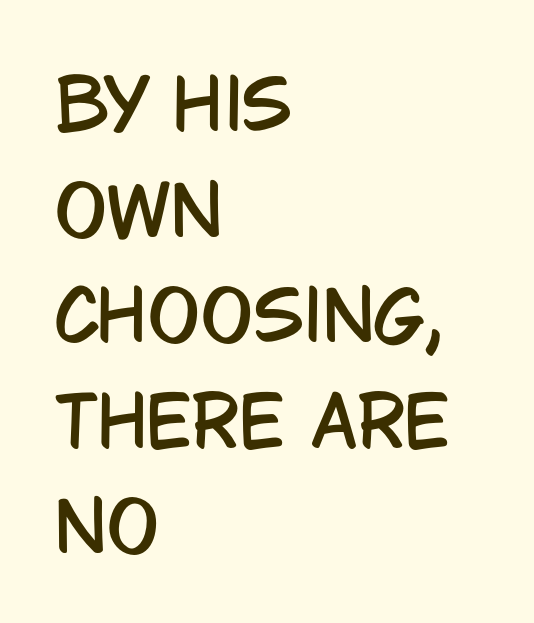
{"serif": "no", "italic": "no", "width": "condensed", "stroke_contrast": "low", "x_height": "large", "monospaced": "no", "underline": "no", "align": "left", "line_spacing": "normal", "line_spacing_ratio": 1.53, "letter_spacing": "normal", "letter_spacing_em": 0.0, "glyph_px": 69}
